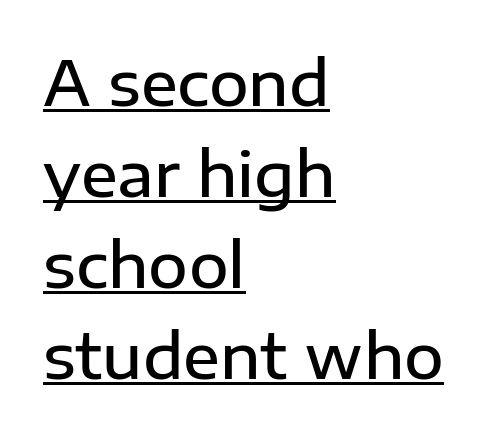
The image shows 61 px semibold sans-serif type, upright; set left-aligned, normal line spacing (1.49x), normal letter spacing, underlined; low stroke contrast and a medium x-height.
